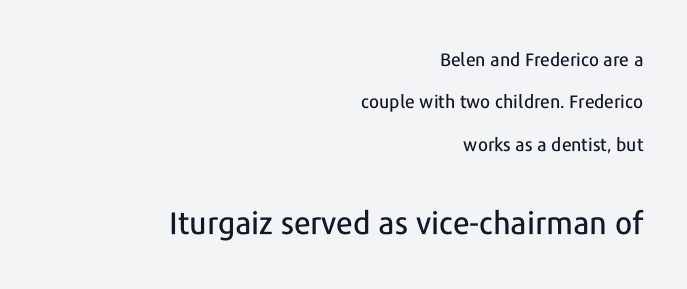
This layout puts the modest block above and the oversized block below. Nope, not italic — everything's standing straight. Each letter keeps its own natural width here, so spacing adapts to shape. Layout note: lines flush right.
